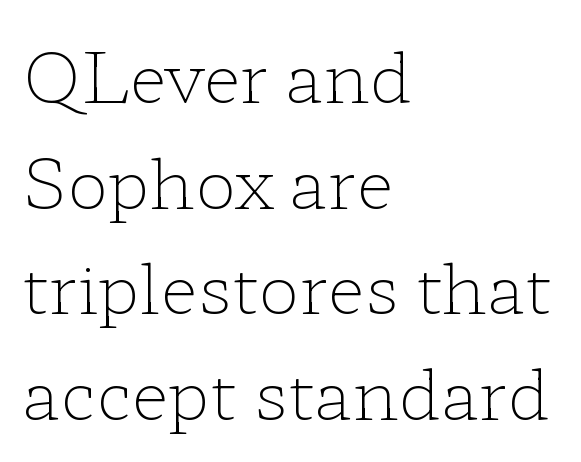
Q: Is the text bold? A: No.
Q: Is the text italic (slanted)? A: No, it is upright.
Q: Is the typeface a serif or a sans-serif typeface? A: Serif.
Q: Is the text underlined? A: No.
Q: How is the paragraph aligned? A: Left-aligned.
Q: Is the spacing between letters normal or unusually wide? A: Normal.
Q: Is the spacing between lines tight, normal or loose? A: Normal.
Q: Width (condensed, normal, or wide)? A: Wide.
Q: Stroke contrast? A: Low.
Q: x-height? A: Medium.
Q: Monospaced? A: No.
